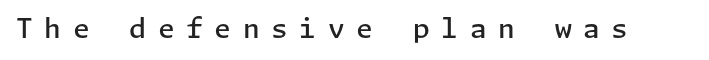
Q: Is the text bold? A: Semi-bold.
Q: Is the text italic (slanted)? A: No, it is upright.
Q: Is the text underlined? A: No.
Q: Is the spacing between letters normal or unusually wide? A: Unusually wide.
